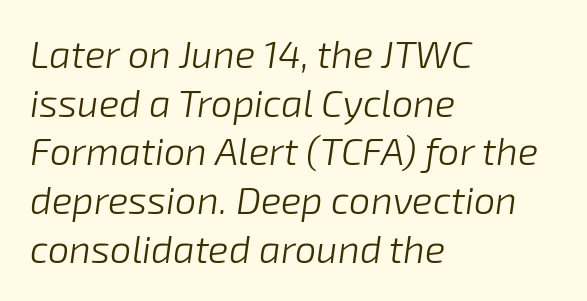
Q: Is the text bold? A: No.
Q: Is the text italic (slanted)? A: Yes, it leans right by about 8 degrees.
Q: Is the text underlined? A: No.
Q: How is the paragraph aligned? A: Left-aligned.
Q: Is the spacing between letters normal or unusually wide? A: Normal.
Q: Is the spacing between lines tight, normal or loose? A: Normal.
Q: Width (condensed, normal, or wide)? A: Normal.
Q: Stroke contrast? A: Low.
Q: x-height? A: Medium.
Q: Monospaced? A: No.
